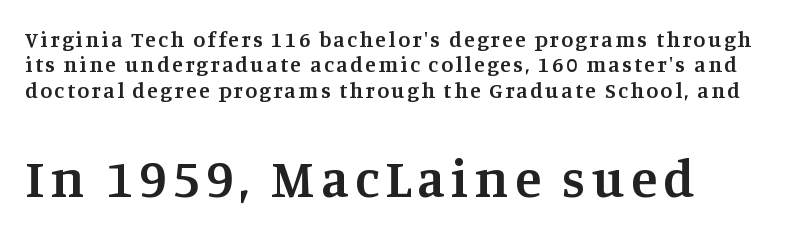
To sum up the face: it has serifs. Here the designer chose a conventional face with non-uniform glyph widths. Italic? Not at all — the glyphs are vertical. The typesetting leans somewhat heavy: a semibold. Is there much room between lines? No — they nearly touch.
